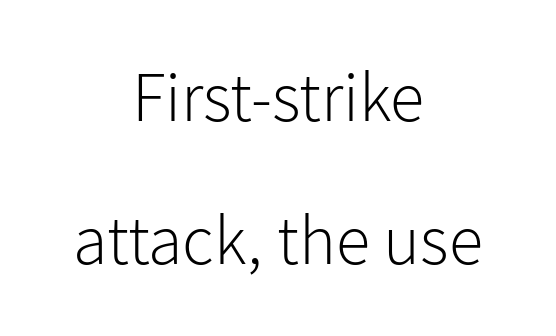
Q: Is the text bold? A: No.
Q: Is the text italic (slanted)? A: No, it is upright.
Q: Is the typeface a serif or a sans-serif typeface? A: Sans-serif.
Q: Is the text underlined? A: No.
Q: How is the paragraph aligned? A: Centered.
Q: Is the spacing between letters normal or unusually wide? A: Normal.
Q: Is the spacing between lines tight, normal or loose? A: Loose.
Q: Width (condensed, normal, or wide)? A: Normal.
Q: Stroke contrast? A: Low.
Q: x-height? A: Medium.
Q: Monospaced? A: No.
